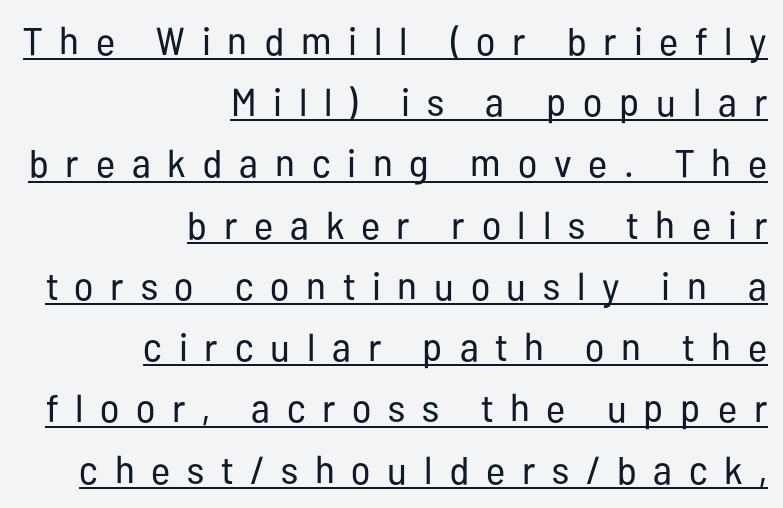
Q: Is the text bold? A: No.
Q: Is the text italic (slanted)? A: No, it is upright.
Q: Is the typeface a serif or a sans-serif typeface? A: Sans-serif.
Q: Is the text underlined? A: Yes.
Q: How is the paragraph aligned? A: Right-aligned.
Q: Is the spacing between letters normal or unusually wide? A: Unusually wide.
Q: Is the spacing between lines tight, normal or loose? A: Normal.
Q: Width (condensed, normal, or wide)? A: Condensed.
Q: Stroke contrast? A: Low.
Q: x-height? A: Medium.
Q: Monospaced? A: No.
